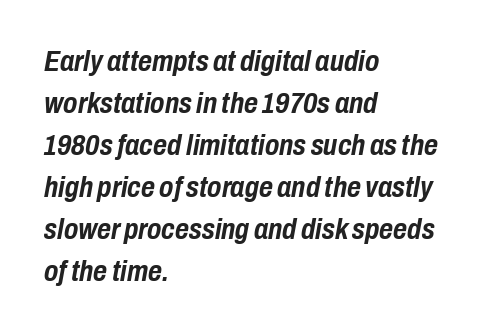
{"italic": "yes", "lean": "right", "slant_degrees": 10, "bold": "yes", "weight": "semibold", "width": "condensed", "stroke_contrast": "low", "x_height": "medium", "monospaced": "no", "underline": "no", "align": "left", "line_spacing": "normal", "line_spacing_ratio": 1.4, "letter_spacing": "normal", "letter_spacing_em": 0.0, "glyph_px": 30}
